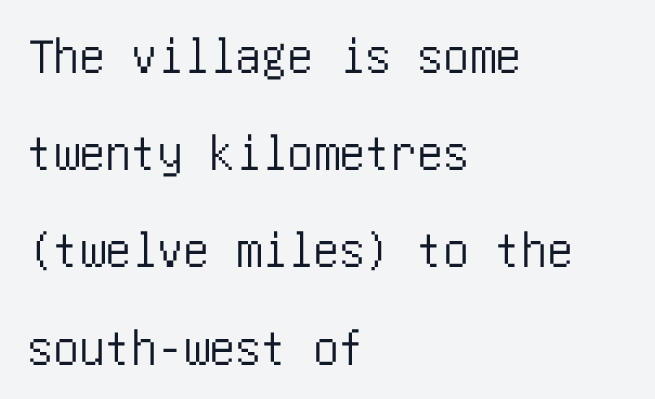
Q: Is the text italic (slanted)? A: No, it is upright.
Q: Is the typeface a serif or a sans-serif typeface? A: Sans-serif.
Q: Is the text underlined? A: No.
Q: How is the paragraph aligned? A: Left-aligned.
Q: Is the spacing between letters normal or unusually wide? A: Normal.
Q: Width (condensed, normal, or wide)? A: Condensed.
Q: Stroke contrast? A: Low.
Q: x-height? A: Large.
